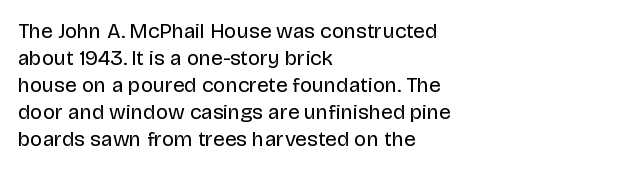
These lines keep a tight, regular rhythm from letter to letter. The rows are spaced the way most documents space them. Nothing heavy about these letters — not bold at all. A roman cut, with each character standing at attention. Check under the words: just untouched page. All the whitespace from short lines collects on the right.
